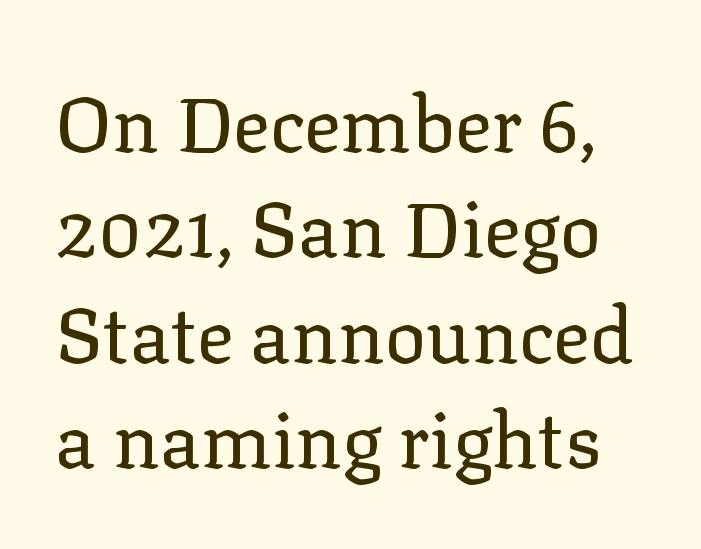
Q: Is the text bold? A: No.
Q: Is the text italic (slanted)? A: No, it is upright.
Q: Is the typeface a serif or a sans-serif typeface? A: Serif.
Q: Is the text underlined? A: No.
Q: Is the spacing between letters normal or unusually wide? A: Normal.
Q: Is the spacing between lines tight, normal or loose? A: Normal.
Q: Width (condensed, normal, or wide)? A: Normal.
Q: Stroke contrast? A: Low.
Q: x-height? A: Medium.
Q: Monospaced? A: No.
